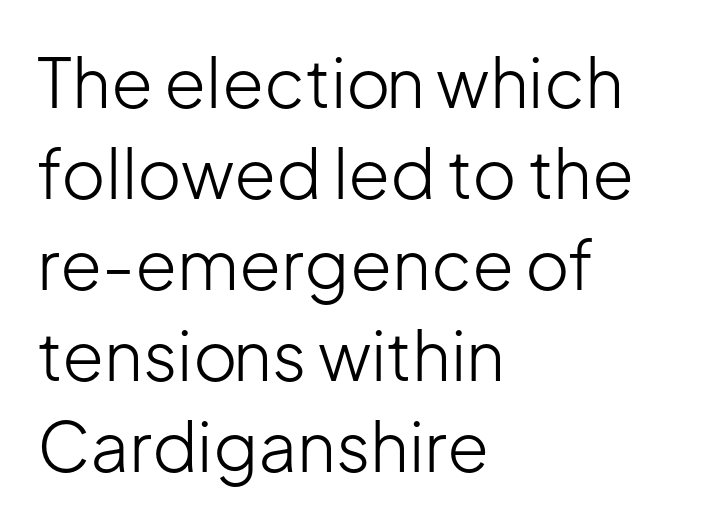
Q: Is the text bold? A: No.
Q: Is the text italic (slanted)? A: No, it is upright.
Q: Is the typeface a serif or a sans-serif typeface? A: Sans-serif.
Q: Is the text underlined? A: No.
Q: How is the paragraph aligned? A: Left-aligned.
Q: Is the spacing between letters normal or unusually wide? A: Normal.
Q: Is the spacing between lines tight, normal or loose? A: Normal.
Q: Width (condensed, normal, or wide)? A: Normal.
Q: Stroke contrast? A: Low.
Q: x-height? A: Medium.
Q: Monospaced? A: No.
